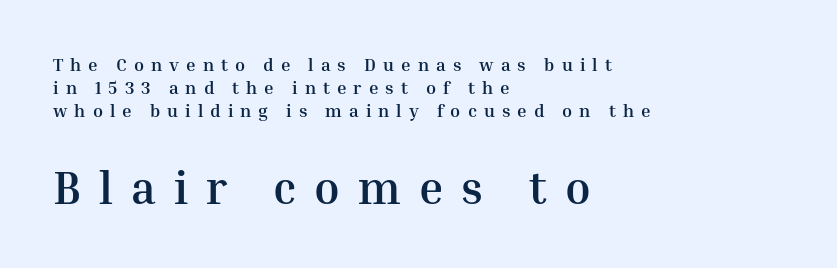
The characters display serif detailing at their extremities. Which margin do the lines hug? The left one — the right edge is uneven. Note: smaller setting up top, larger setting below. The designer left line spacing at the default.
